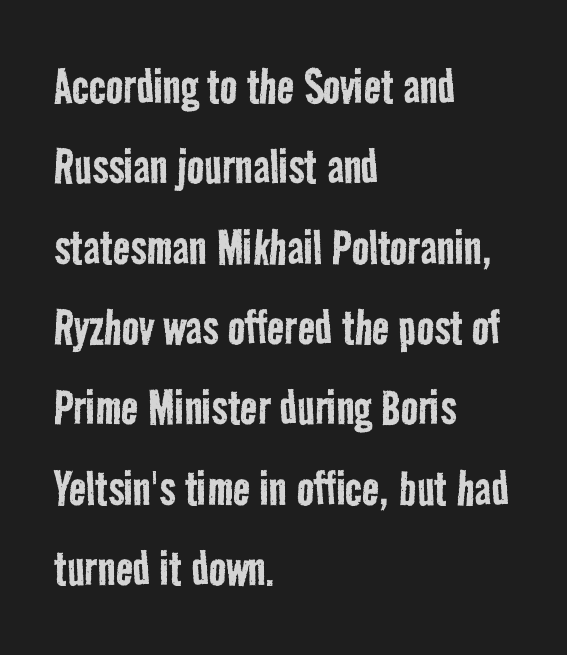
{"serif": "no", "bold": "no", "weight": "regular", "width": "condensed", "stroke_contrast": "low", "x_height": "medium", "monospaced": "no", "underline": "no", "align": "left", "line_spacing": "normal", "line_spacing_ratio": 1.41, "letter_spacing": "normal", "letter_spacing_em": 0.0, "glyph_px": 57}
